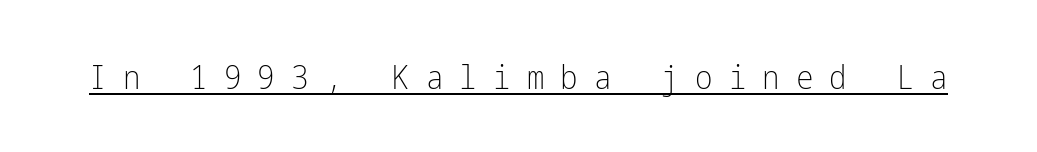
{"serif": "no", "italic": "no", "bold": "no", "weight": "light", "width": "condensed", "stroke_contrast": "low", "x_height": "medium", "underline": "yes", "letter_spacing": "wide", "letter_spacing_em": 0.49, "glyph_px": 33}
